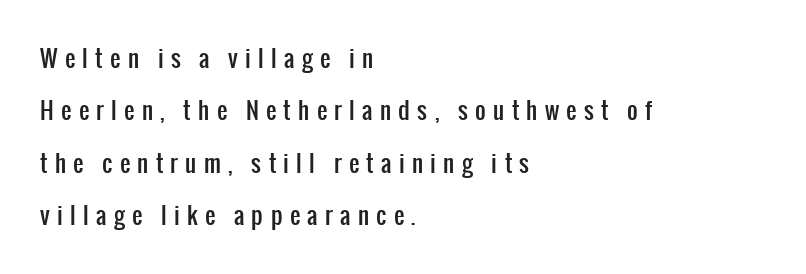
The image shows 23 px text type, upright; set left-aligned, loose line spacing (2.28x), unusually wide letter spacing (+0.32 em), not underlined.
